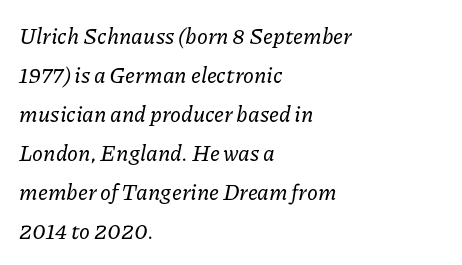
The image shows 22 px text type, italic (leaning right); set left-aligned, line spacing 1.77x, normal letter spacing, not underlined.
